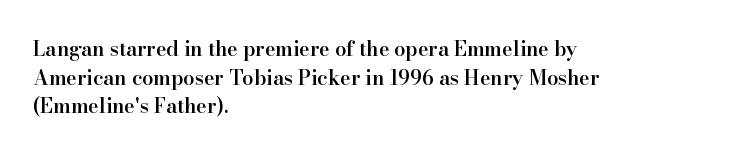
The image shows 20 px text type, upright; set left-aligned, normal line spacing (1.43x), normal letter spacing, not underlined.
